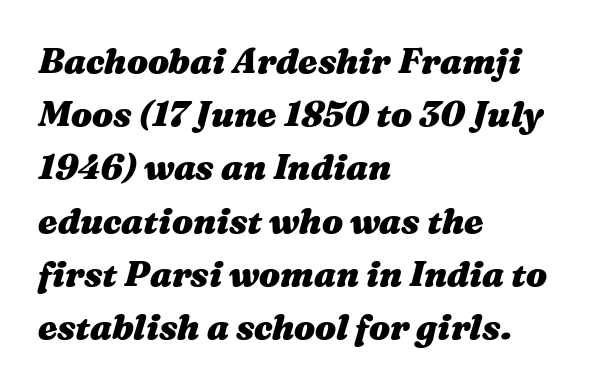
The image shows 35 px heavy, wide type, italic (leaning right); set left-aligned, normal line spacing (1.52x), normal letter spacing, not underlined; medium stroke contrast and a medium x-height.
